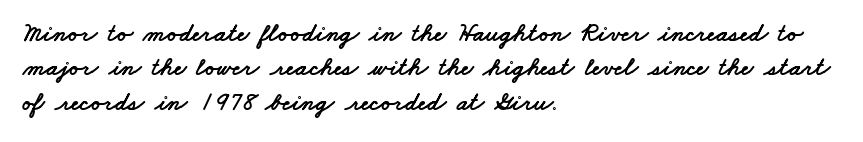
{"underline": "no", "align": "left", "line_spacing": "normal", "line_spacing_ratio": 1.32, "letter_spacing": "normal", "letter_spacing_em": 0.0, "glyph_px": 26}
